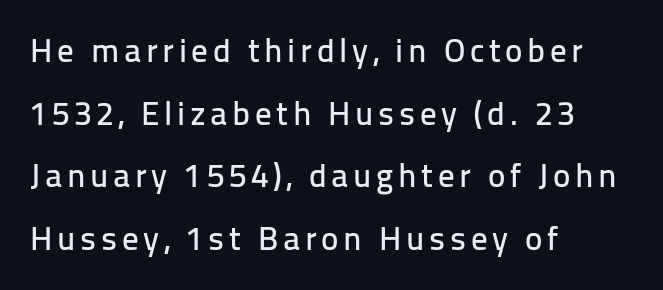
The vertical gap from one line to the next is large. The type family on display is of the sans-serif kind. Horizontally, the lines are justified to the leading edge only. Here the designer chose a conventional face with non-uniform glyph widths. Every stem runs plumb, perpendicular to the baseline. The baseline area is clear.
